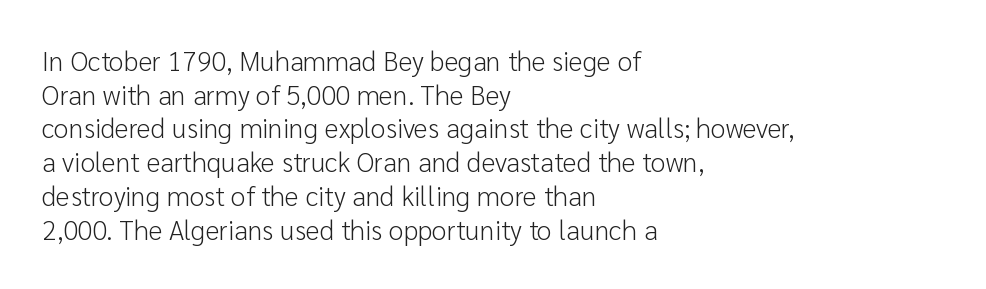
Whoever set this chose a conventional vertical rhythm. Each stroke keeps to a modest, everyday thickness or less. Is there any slant? The stems are plumb. Any mark beneath the type? The region is blank. Horizontal alignment here is leftward, the default for most running prose.
